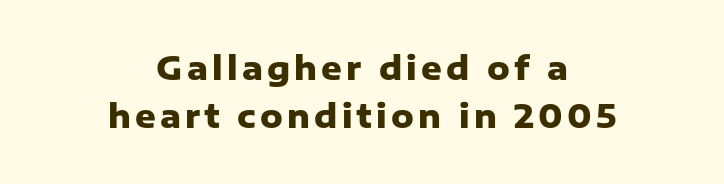
Chunky letters — that's bold for sure. The foot of each line stays bare and open. Alignment: centered. Each letter's strokes conclude bluntly, with no projecting serifs. Think of a printed novel: that variable character pitch is what you see here. This is the regular roman posture of the typeface.
